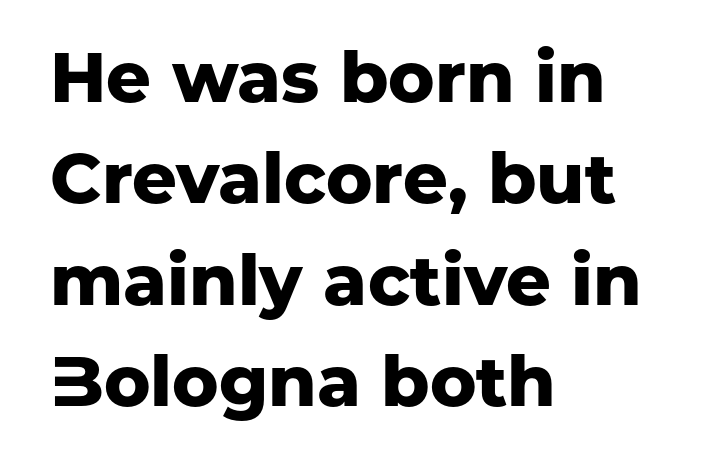
Q: Is the text bold? A: Yes.
Q: Is the text italic (slanted)? A: No, it is upright.
Q: Is the typeface a serif or a sans-serif typeface? A: Sans-serif.
Q: Is the text underlined? A: No.
Q: How is the paragraph aligned? A: Left-aligned.
Q: Is the spacing between letters normal or unusually wide? A: Normal.
Q: Is the spacing between lines tight, normal or loose? A: Normal.
Q: Width (condensed, normal, or wide)? A: Normal.
Q: Stroke contrast? A: Low.
Q: x-height? A: Medium.
Q: Monospaced? A: No.
